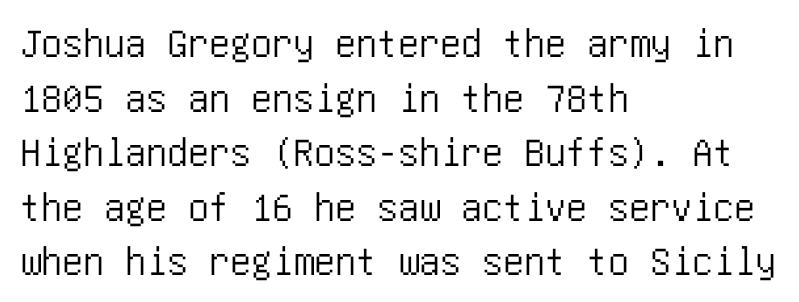
Unmarked baselines from the first word to the last. Vertical spacing — default. Ascenders rise straight up at ninety degrees. Type style note: lacks serifs.
